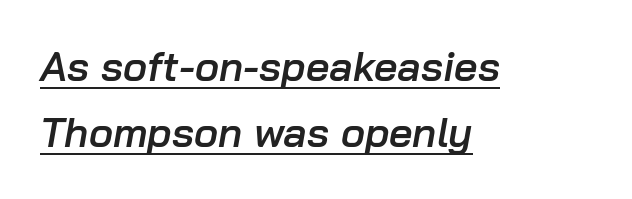
The image shows 41 px semibold type, italic (leaning right); set left-aligned, normal line spacing (1.62x), normal letter spacing, underlined; low stroke contrast and a medium x-height.
